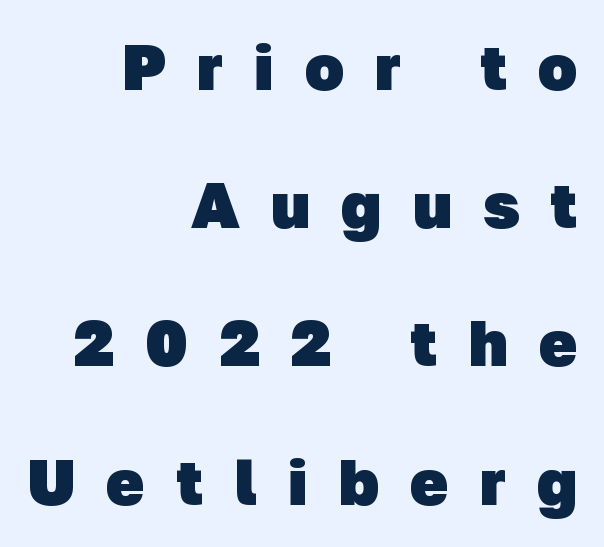
Horizontal alignment here is rightward, an uncommon choice for prose. The face used here is a sans, in the tradition of grotesques and geometrics. Stroke thickness is high; the sample reads as a true bold. Each new line begins a long way beneath the previous one.
